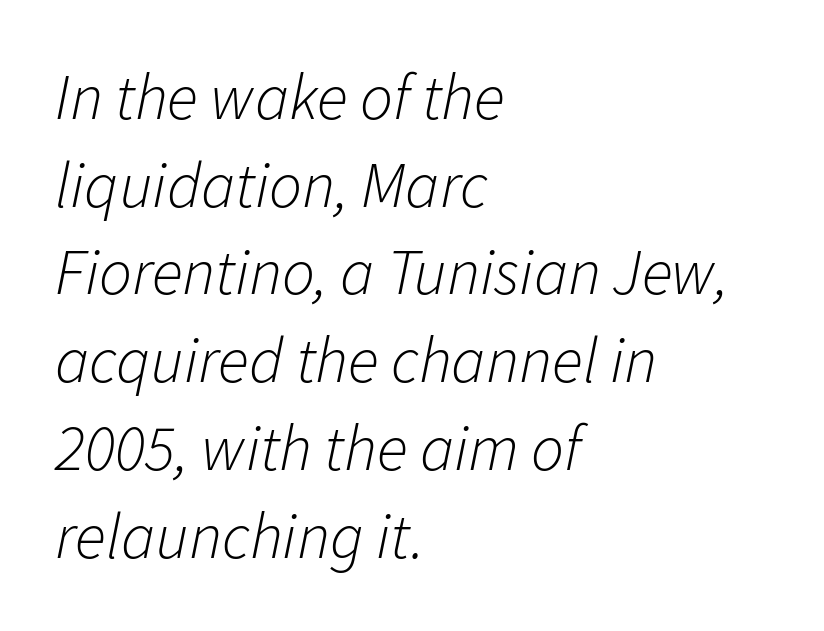
Has an underline been added? It has not. Students, observe: this is what conventionally led text looks like. There is no visible air inserted between adjacent glyphs. No chunkiness to these letters — they're not bold.
